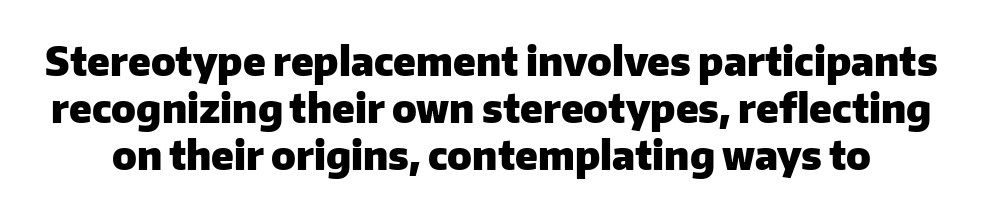
{"serif": "no", "italic": "no", "bold": "yes", "weight": "heavy", "width": "normal", "stroke_contrast": "low", "x_height": "medium", "monospaced": "no", "underline": "no", "line_spacing_ratio": 1.21, "letter_spacing": "normal", "letter_spacing_em": 0.0, "glyph_px": 39}
